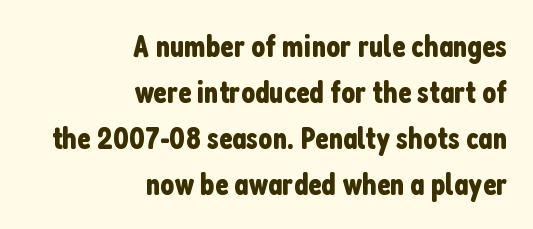
{"serif": "no", "italic": "no", "width": "condensed", "stroke_contrast": "low", "x_height": "medium", "monospaced": "no", "underline": "no", "align": "right", "line_spacing": "normal", "line_spacing_ratio": 1.48, "letter_spacing": "normal", "letter_spacing_em": 0.0, "glyph_px": 31}
